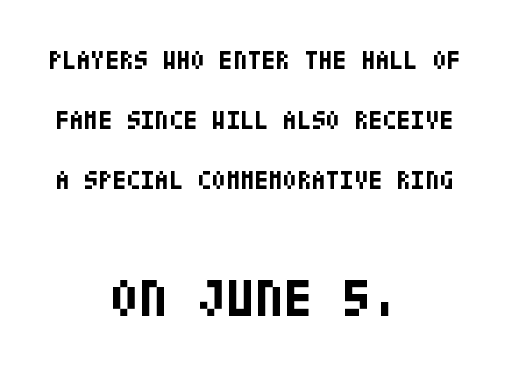
Italic? Not at all — the glyphs are vertical. Nobody touched the tracking dial on this one. Typographically, this falls in the sans-serif category. Rule under the text: the space is simply empty. Is the type bold? Yes — the strokes are clearly thick and heavy. The passage is arranged like a title page — every line centered.
